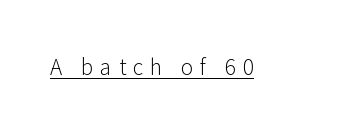
Q: Is the text bold? A: No.
Q: Is the text italic (slanted)? A: No, it is upright.
Q: Is the text underlined? A: Yes.
Q: Is the spacing between letters normal or unusually wide? A: Unusually wide.
